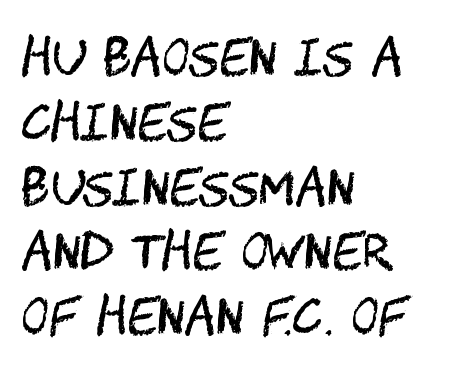
{"serif": "no", "italic": "no", "bold": "no", "weight": "regular", "width": "condensed", "stroke_contrast": "medium", "x_height": "large", "underline": "no", "align": "left", "line_spacing": "normal", "line_spacing_ratio": 1.35, "letter_spacing": "normal", "letter_spacing_em": 0.0, "glyph_px": 48}
